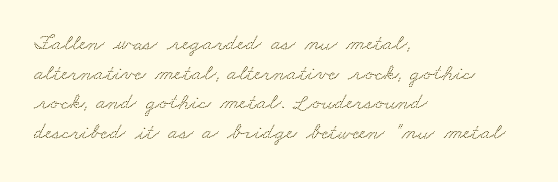
{"underline": "no", "align": "left", "line_spacing": "normal", "line_spacing_ratio": 1.29, "letter_spacing": "normal", "letter_spacing_em": 0.0, "glyph_px": 23}
